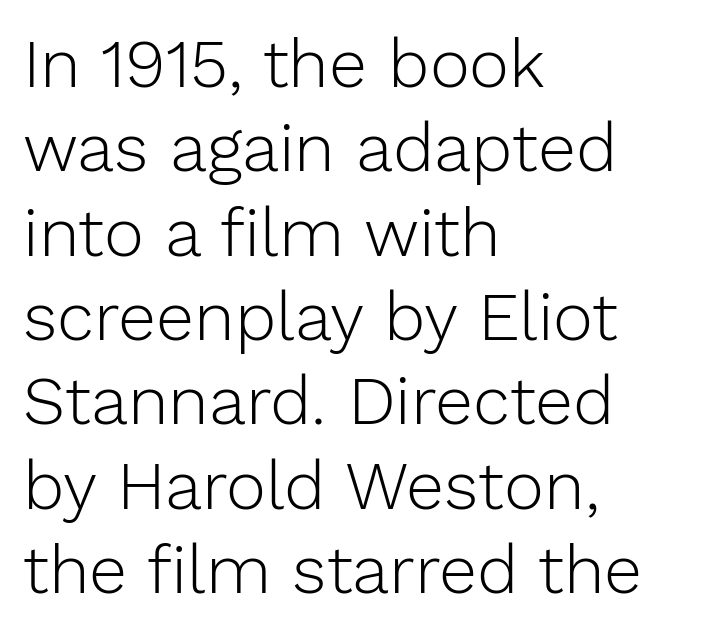
Each letter keeps its own natural width here, so spacing adapts to shape. The tracking reads as untouched default to a designer's eye. The typesetter chose a ragged-right arrangement here. If you drew a line through each stem, it would be perfectly vertical. Letterform terminals end flat and unadorned throughout the passage.
